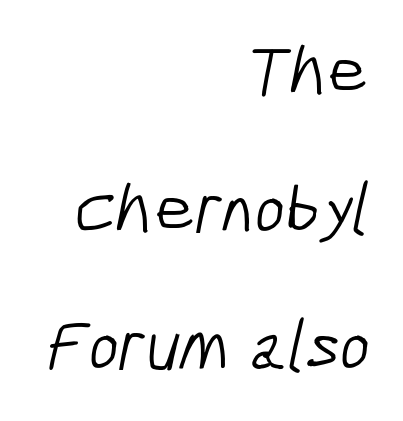
Q: Is the text bold? A: No.
Q: Is the typeface a serif or a sans-serif typeface? A: Sans-serif.
Q: Is the text underlined? A: No.
Q: How is the paragraph aligned? A: Right-aligned.
Q: Is the spacing between letters normal or unusually wide? A: Normal.
Q: Is the spacing between lines tight, normal or loose? A: Loose.
Q: Width (condensed, normal, or wide)? A: Condensed.
Q: Stroke contrast? A: Low.
Q: x-height? A: Medium.
Q: Monospaced? A: No.
